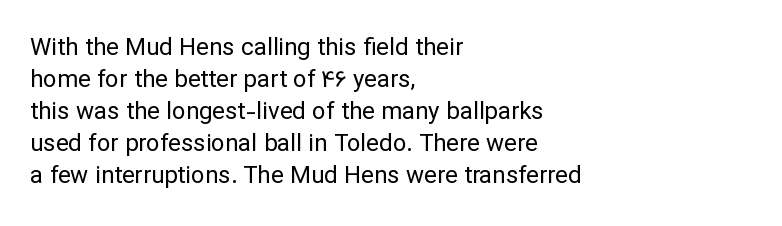
The image shows 24 px text type, upright; set left-aligned, normal line spacing (1.33x), normal letter spacing, not underlined.
